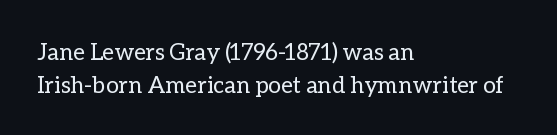
Q: Is the text bold? A: No.
Q: Is the text italic (slanted)? A: No, it is upright.
Q: Is the text underlined? A: No.
Q: How is the paragraph aligned? A: Left-aligned.
Q: Is the spacing between letters normal or unusually wide? A: Normal.
Q: Is the spacing between lines tight, normal or loose? A: Normal.
